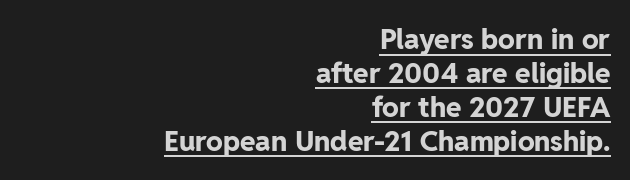
{"serif": "no", "italic": "no", "bold": "yes", "weight": "bold", "width": "normal", "stroke_contrast": "low", "x_height": "medium", "monospaced": "no", "underline": "yes", "align": "right", "line_spacing_ratio": 1.21, "letter_spacing": "normal", "letter_spacing_em": 0.0, "glyph_px": 28}
